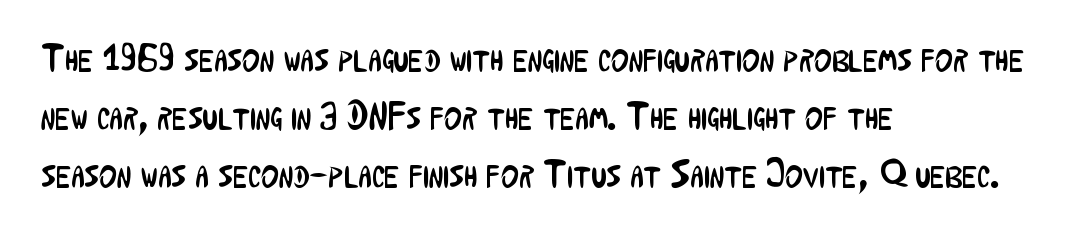
Q: Is the text bold? A: No.
Q: Is the text italic (slanted)? A: No, it is upright.
Q: Is the typeface a serif or a sans-serif typeface? A: Sans-serif.
Q: Is the text underlined? A: No.
Q: How is the paragraph aligned? A: Left-aligned.
Q: Is the spacing between letters normal or unusually wide? A: Normal.
Q: Is the spacing between lines tight, normal or loose? A: Normal.
Q: Width (condensed, normal, or wide)? A: Condensed.
Q: Stroke contrast? A: Low.
Q: x-height? A: Medium.
Q: Monospaced? A: No.
